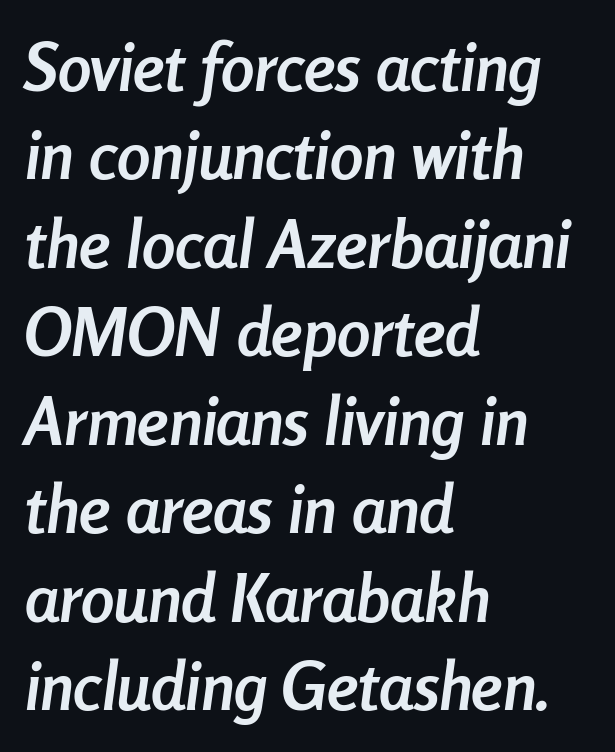
The rows are spaced the way most documents space them. These lines stack with their left ends in a neat column. The baseline area is clear. The passage shown is emphatically bold. No extra tracking has been applied to these lines. The text carries the slant typical of an italic or oblique font.
